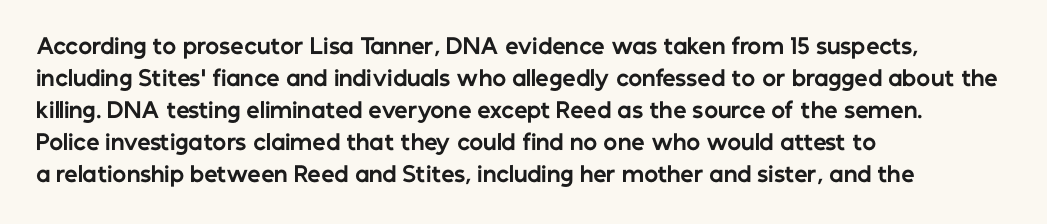
Q: Is the text bold? A: Yes.
Q: Is the text italic (slanted)? A: No, it is upright.
Q: Is the text underlined? A: No.
Q: How is the paragraph aligned? A: Left-aligned.
Q: Is the spacing between letters normal or unusually wide? A: Normal.
Q: Is the spacing between lines tight, normal or loose? A: Normal.
